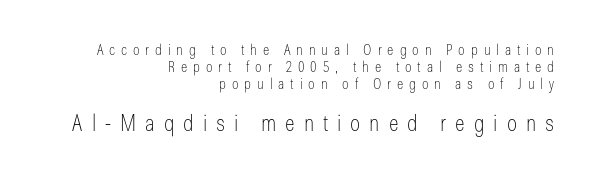
Each line ends at the same right margin while the left side varies. Words float on clear page, feet unadorned. Block two is the big one; block one sits smaller above it. Posture: upright roman.
